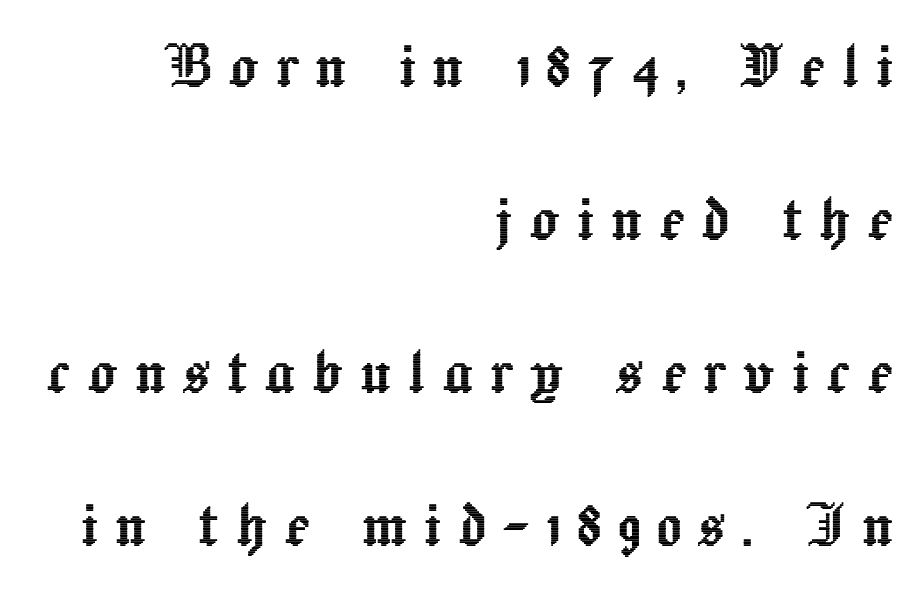
Where is the straight margin? On the right. Spacing verdict: proportional, widths tailored to each character. Posture: straight, roman, zero tilt. This sample trades compactness for vertical openness between lines.
